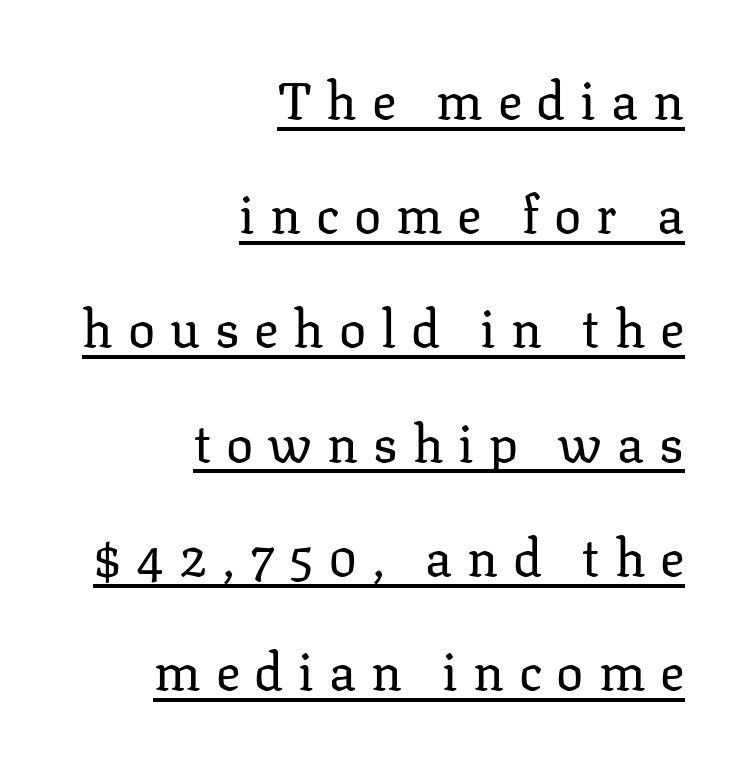
{"serif": "yes", "italic": "no", "bold": "no", "weight": "regular", "width": "normal", "stroke_contrast": "low", "x_height": "medium", "monospaced": "no", "underline": "yes", "align": "right", "line_spacing": "loose", "line_spacing_ratio": 2.24, "letter_spacing": "wide", "letter_spacing_em": 0.29, "glyph_px": 51}
